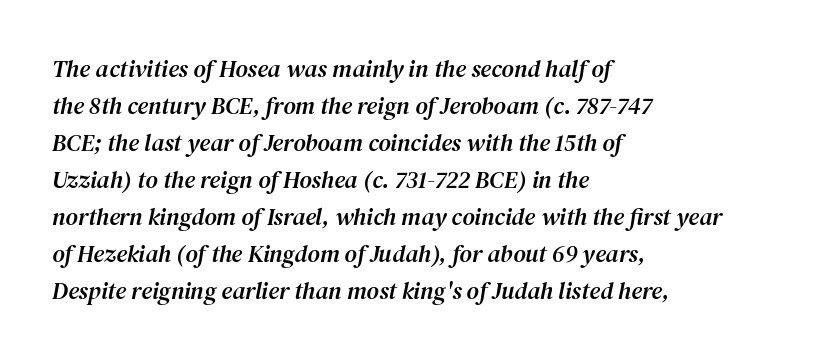
Style check: oblique. Each row of text sits above clean, open space. The paragraph has a hard left edge and a soft right edge. If you measured baseline to baseline, you'd find a middling distance.
